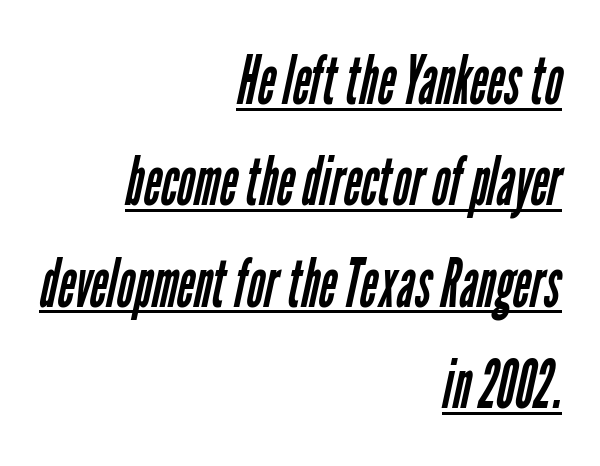
The image shows 68 px regular-weight, condensed sans-serif type; set right-aligned, normal line spacing (1.49x), normal letter spacing, underlined; low stroke contrast and a medium x-height.
